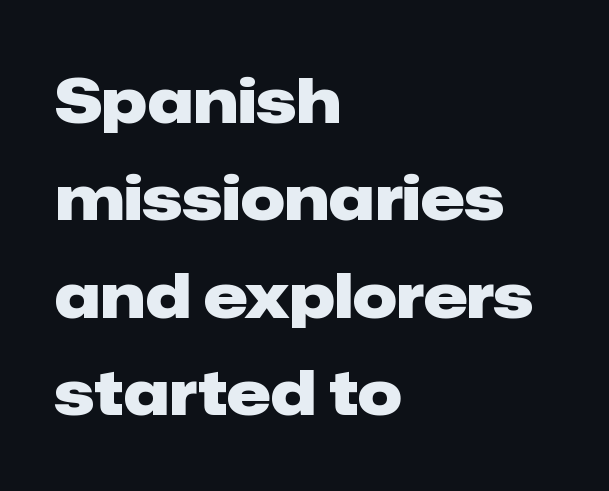
Upright lettering throughout. The paragraph has a hard left edge and a soft right edge. Has an underline been added? It has not. Heavy, bold letterforms. Grotesque or geometric, the face here clearly has no serifs. Short note: letters normally spaced.
